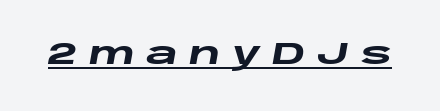
{"italic": "yes", "lean": "right", "slant_degrees": 10, "bold": "yes", "weight": "heavy", "width": "wide", "stroke_contrast": "low", "x_height": "large", "monospaced": "no", "underline": "yes", "letter_spacing": "wide", "letter_spacing_em": 0.37, "glyph_px": 31}
